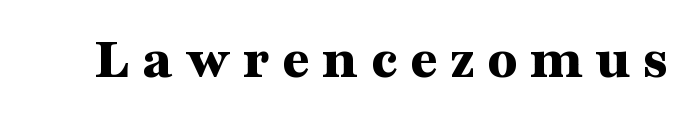
{"serif": "yes", "italic": "no", "bold": "yes", "weight": "bold", "width": "wide", "stroke_contrast": "medium", "x_height": "medium", "monospaced": "no", "underline": "no", "letter_spacing": "wide", "letter_spacing_em": 0.2, "glyph_px": 61}
